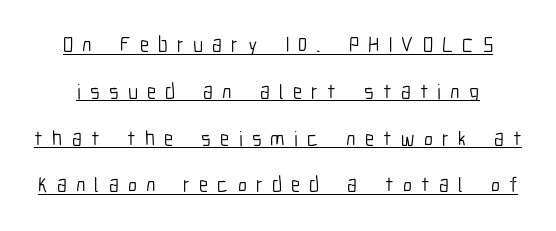
Q: Is the text bold? A: No.
Q: Is the text italic (slanted)? A: No, it is upright.
Q: Is the text underlined? A: Yes.
Q: Is the spacing between letters normal or unusually wide? A: Unusually wide.
Q: Is the spacing between lines tight, normal or loose? A: Loose.
